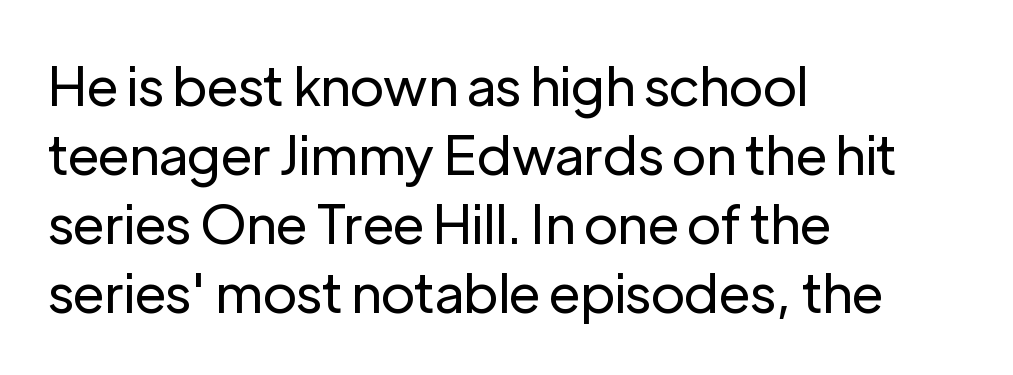
{"serif": "no", "italic": "no", "bold": "no", "weight": "regular", "width": "normal", "stroke_contrast": "low", "x_height": "medium", "monospaced": "no", "underline": "no", "align": "left", "line_spacing": "normal", "line_spacing_ratio": 1.28, "letter_spacing": "normal", "letter_spacing_em": 0.0, "glyph_px": 54}
